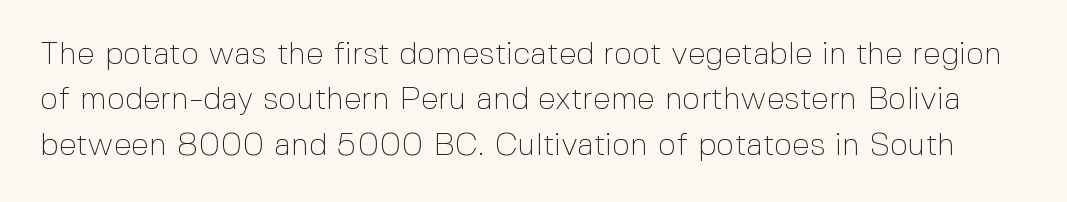
The image shows 32 px thin sans-serif type, upright; set normal line spacing (1.42x), normal letter spacing, not underlined; a medium x-height.
